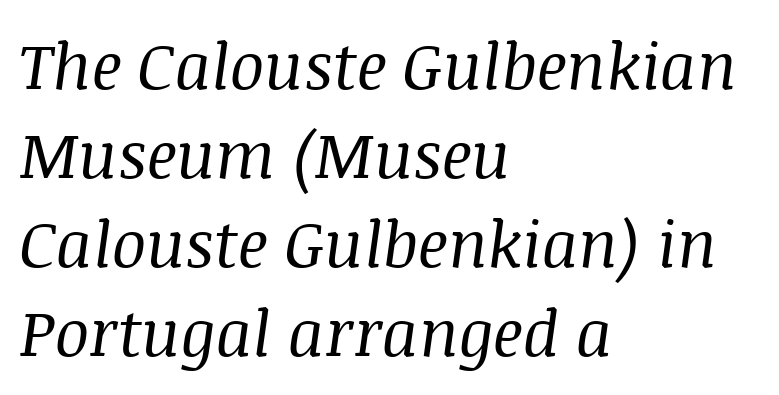
The image shows 64 px regular-weight serif type, italic (leaning right); set left-aligned, normal line spacing (1.39x), normal letter spacing, not underlined; medium stroke contrast and a large x-height.
